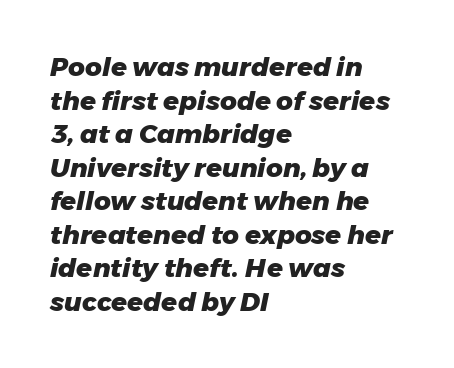
The image shows 26 px bold type, italic (leaning right); set left-aligned, normal line spacing (1.29x), normal letter spacing, not underlined.
